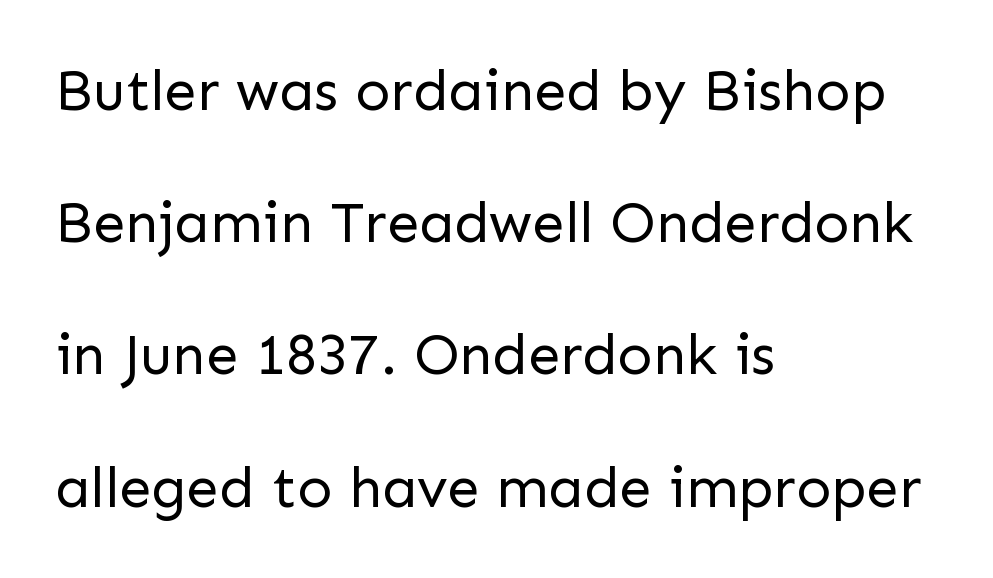
You could call the tracking neutral — neither tight nor loose. These glyphs show unthickened strokes, regular width or finer. These lines stack with their left ends in a neat column. Each row of text sits above clean, open space. You could fit nearly another row in the gap between these rows. To sum up the face: it is a sans, with no serifs.
